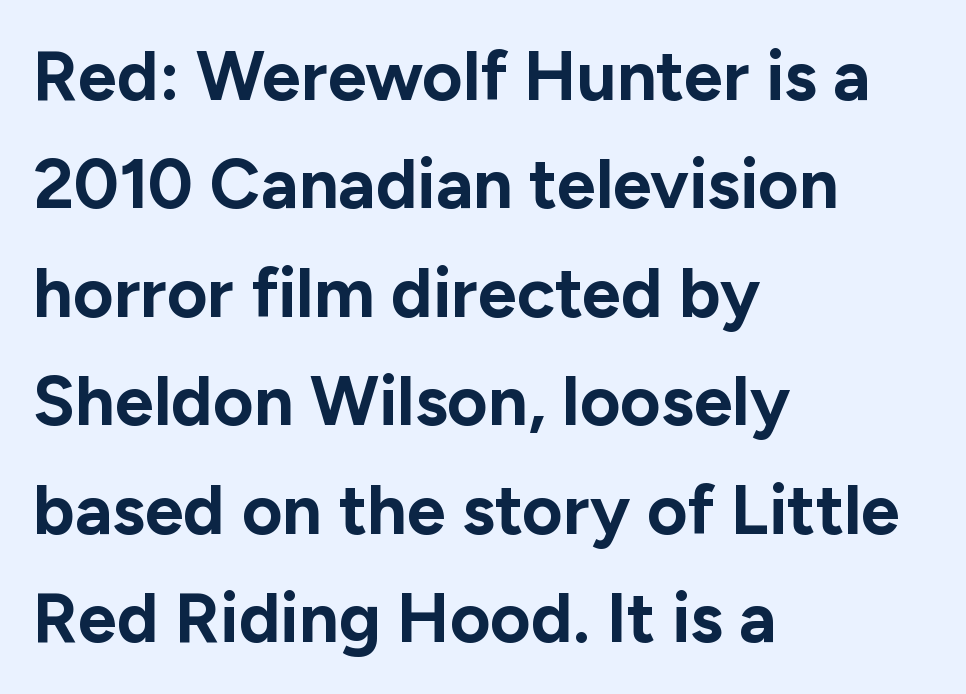
Q: Is the text bold? A: Yes.
Q: Is the text italic (slanted)? A: No, it is upright.
Q: Is the typeface a serif or a sans-serif typeface? A: Sans-serif.
Q: Is the text underlined? A: No.
Q: How is the paragraph aligned? A: Left-aligned.
Q: Is the spacing between letters normal or unusually wide? A: Normal.
Q: Is the spacing between lines tight, normal or loose? A: Normal.
Q: Width (condensed, normal, or wide)? A: Normal.
Q: Stroke contrast? A: Low.
Q: x-height? A: Medium.
Q: Monospaced? A: No.
